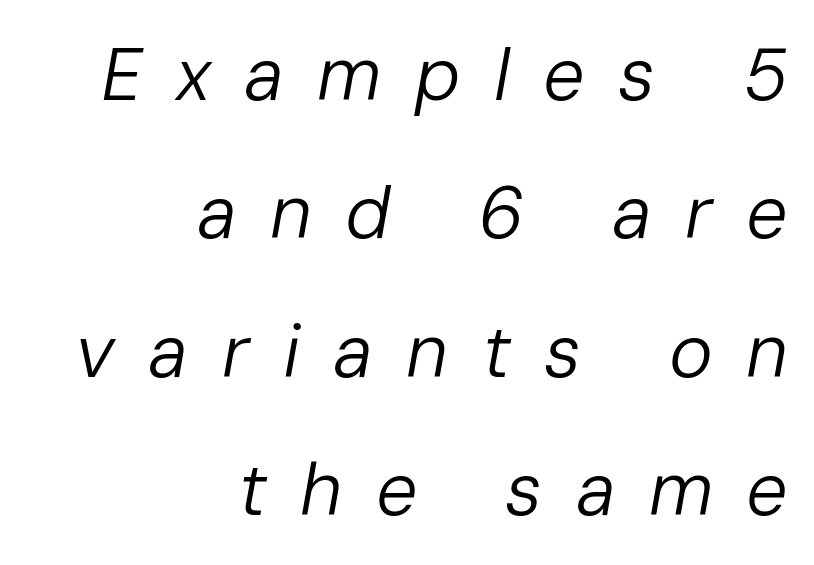
{"italic": "yes", "lean": "right", "slant_degrees": 10, "bold": "no", "weight": "regular", "width": "normal", "stroke_contrast": "low", "x_height": "medium", "monospaced": "no", "underline": "no", "align": "right", "line_spacing_ratio": 1.87, "letter_spacing": "wide", "letter_spacing_em": 0.45, "glyph_px": 74}
